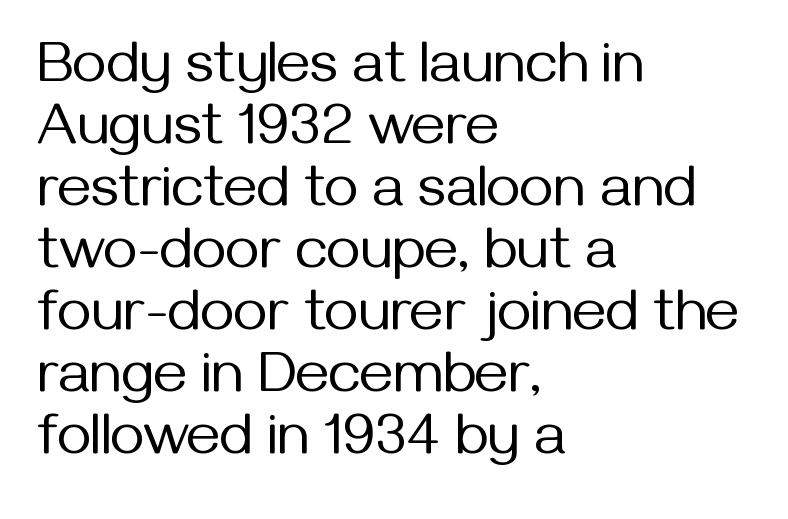
{"serif": "no", "italic": "no", "bold": "no", "weight": "regular", "width": "normal", "stroke_contrast": "medium", "x_height": "medium", "monospaced": "no", "underline": "no", "align": "left", "line_spacing": "tight", "line_spacing_ratio": 1.05, "letter_spacing": "normal", "letter_spacing_em": 0.0, "glyph_px": 59}
